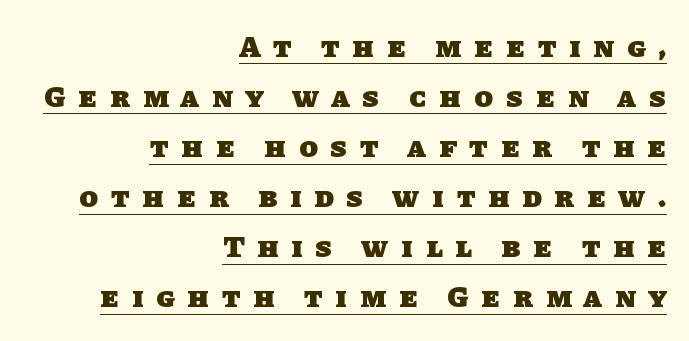
{"serif": "no", "bold": "yes", "weight": "heavy", "width": "normal", "stroke_contrast": "low", "x_height": "large", "monospaced": "no", "underline": "yes", "align": "right", "line_spacing": "normal", "line_spacing_ratio": 1.67, "letter_spacing": "wide", "letter_spacing_em": 0.44, "glyph_px": 30}
